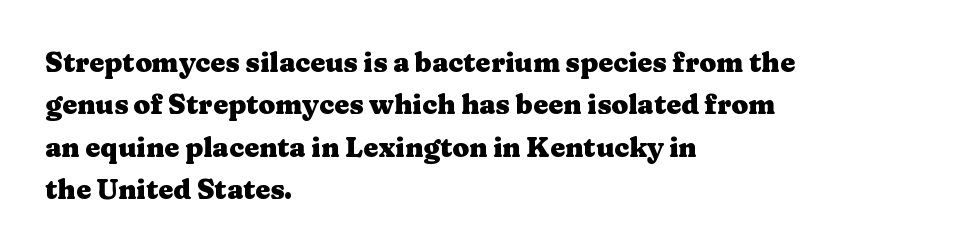
The image shows 27 px bold type, upright; set left-aligned, normal line spacing (1.57x), normal letter spacing, not underlined.
